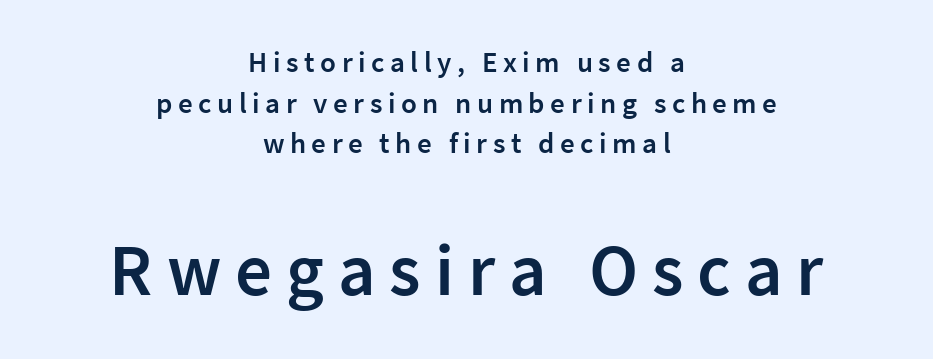
The image shows 73 px semibold sans-serif type, upright; set centered, normal line spacing (1.4x), not underlined; the second (bottom) block is 2.52x larger; low stroke contrast and a medium x-height.
